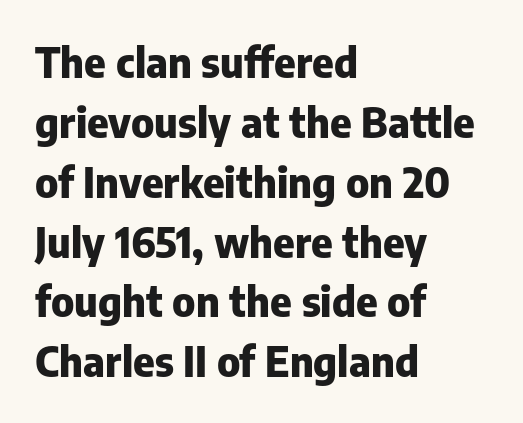
The image shows 41 px heavy sans-serif type, upright; set left-aligned, normal line spacing (1.46x), normal letter spacing, not underlined; low stroke contrast and a medium x-height.
